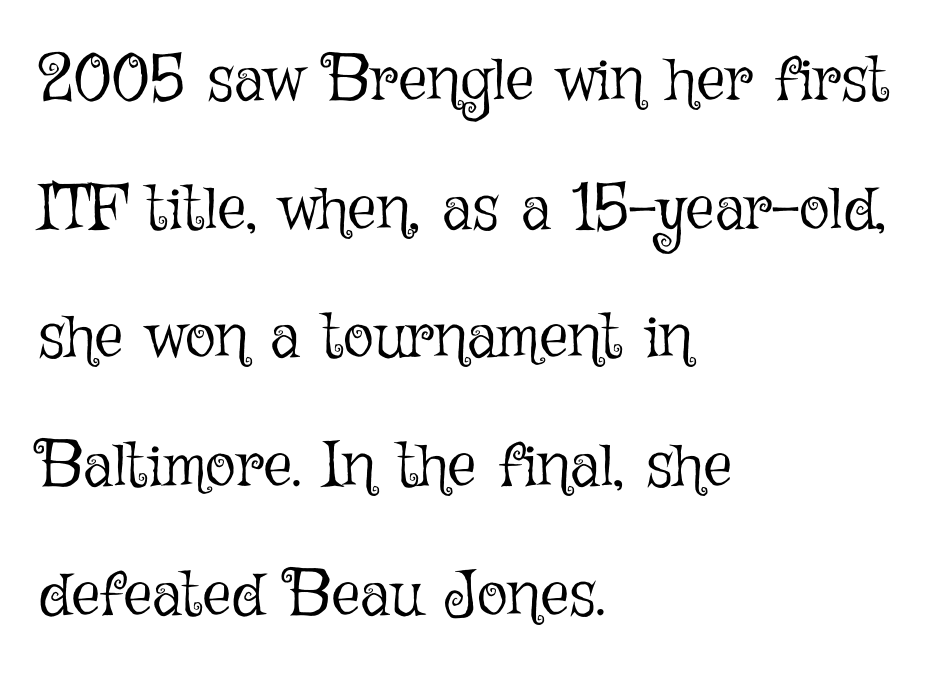
Q: Is the text bold? A: No.
Q: Is the text italic (slanted)? A: No, it is upright.
Q: Is the text underlined? A: No.
Q: How is the paragraph aligned? A: Left-aligned.
Q: Is the spacing between letters normal or unusually wide? A: Normal.
Q: Is the spacing between lines tight, normal or loose? A: Loose.
Q: Width (condensed, normal, or wide)? A: Normal.
Q: Stroke contrast? A: Low.
Q: x-height? A: Medium.
Q: Monospaced? A: No.
